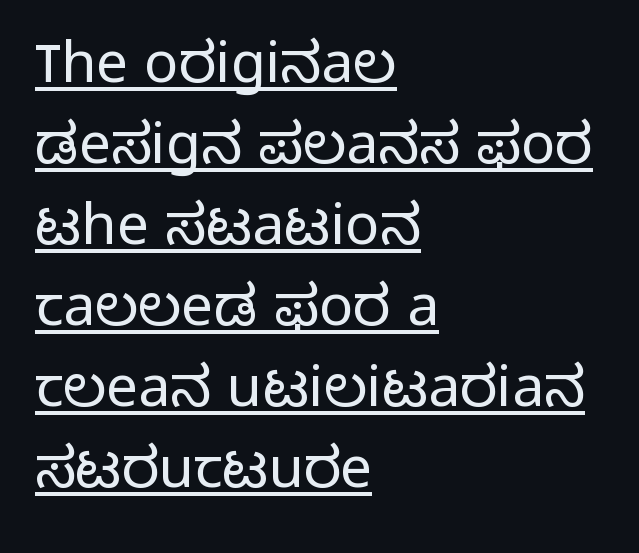
Q: Is the text bold? A: No.
Q: Is the text italic (slanted)? A: No, it is upright.
Q: Is the typeface a serif or a sans-serif typeface? A: Sans-serif.
Q: Is the text underlined? A: Yes.
Q: How is the paragraph aligned? A: Left-aligned.
Q: Is the spacing between letters normal or unusually wide? A: Normal.
Q: Is the spacing between lines tight, normal or loose? A: Normal.
Q: Width (condensed, normal, or wide)? A: Normal.
Q: Stroke contrast? A: Low.
Q: x-height? A: Medium.
Q: Monospaced? A: No.
